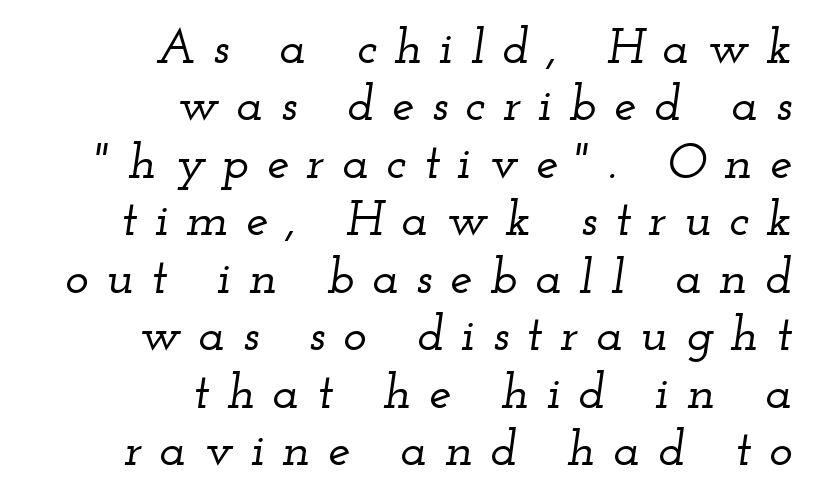
{"serif": "yes", "italic": "yes", "lean": "right", "slant_degrees": 12, "width": "wide", "stroke_contrast": "low", "x_height": "small", "monospaced": "no", "underline": "no", "align": "right", "line_spacing": "tight", "line_spacing_ratio": 1.15, "letter_spacing": "wide", "letter_spacing_em": 0.35, "glyph_px": 50}
